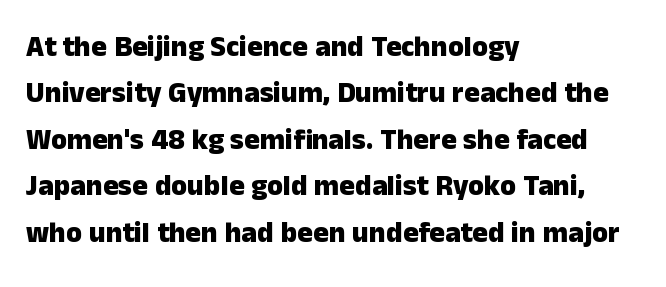
The image shows 29 px heavy sans-serif type, upright; set left-aligned, normal line spacing (1.6x), normal letter spacing, not underlined; low stroke contrast and a medium x-height.
